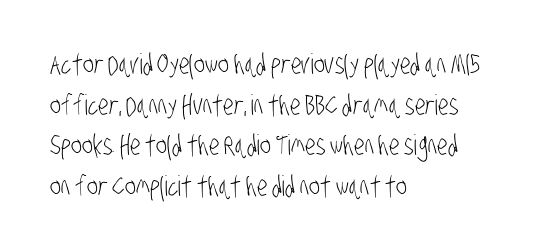
Q: Is the text bold? A: No.
Q: Is the typeface a serif or a sans-serif typeface? A: Sans-serif.
Q: Is the text underlined? A: No.
Q: How is the paragraph aligned? A: Left-aligned.
Q: Is the spacing between letters normal or unusually wide? A: Normal.
Q: Is the spacing between lines tight, normal or loose? A: Normal.
Q: Width (condensed, normal, or wide)? A: Condensed.
Q: Stroke contrast? A: Low.
Q: x-height? A: Large.
Q: Monospaced? A: No.
